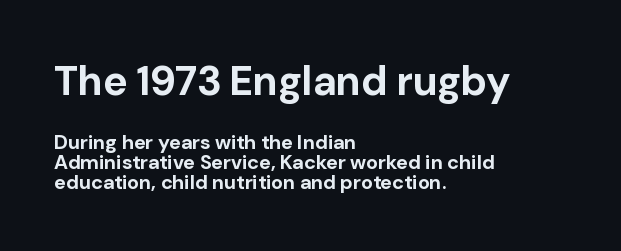
The image shows 41 px bold sans-serif type, upright; set left-aligned, tight line spacing (1.02x), normal letter spacing, not underlined; the first (top) block is 2.05x larger; low stroke contrast and a medium x-height.
